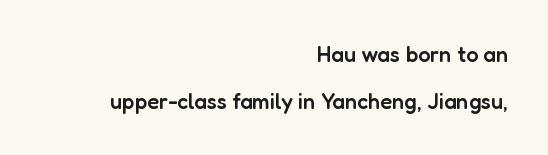
Q: Is the text bold? A: Semi-bold.
Q: Is the text italic (slanted)? A: No, it is upright.
Q: Is the text underlined? A: No.
Q: How is the paragraph aligned? A: Right-aligned.
Q: Is the spacing between letters normal or unusually wide? A: Normal.
Q: Is the spacing between lines tight, normal or loose? A: Loose.
